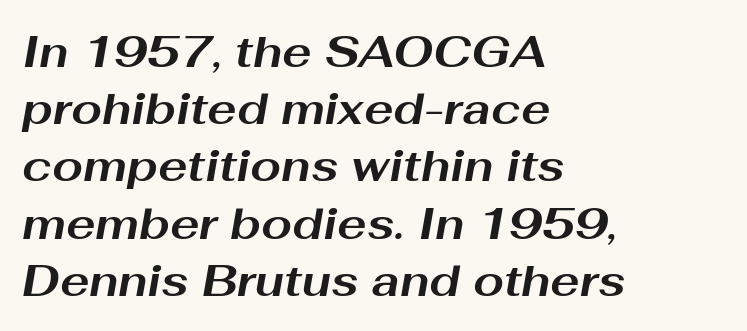
{"italic": "yes", "lean": "right", "slant_degrees": 10, "bold": "yes", "weight": "bold", "width": "wide", "stroke_contrast": "medium", "x_height": "medium", "monospaced": "no", "underline": "no", "align": "left", "line_spacing": "normal", "line_spacing_ratio": 1.3, "letter_spacing": "normal", "letter_spacing_em": 0.0, "glyph_px": 44}
